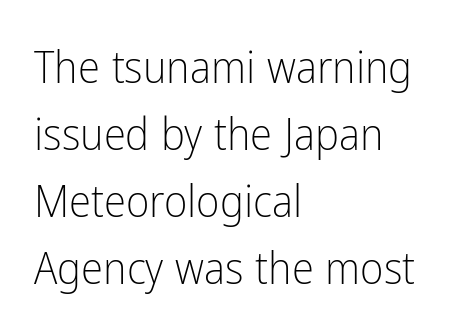
The image shows 45 px light, condensed sans-serif type, upright; set left-aligned, normal line spacing (1.49x), normal letter spacing, not underlined; low stroke contrast and a medium x-height.
